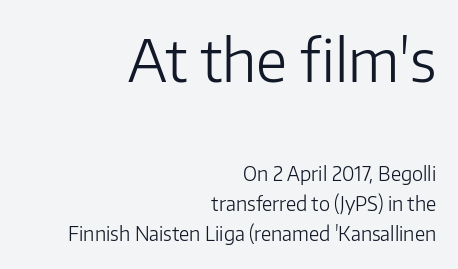
Size hierarchy here favors the leading block over the trailing one. If you drew a ruler down the right edge, every line would touch it. The leading is moderate, giving the passage an even texture. No italicization has been applied; the sample stays upright. Spacing verdict: proportional, widths tailored to each character.
